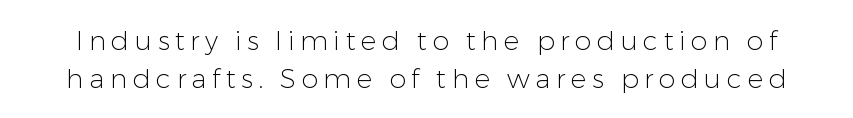
Posture: straight, roman, zero tilt. Vertical spacing — default. Heaviness? Minimal to ordinary, like unemphasized prose. Is the letter spacing exaggerated? Yes — the characters are pushed far apart.
